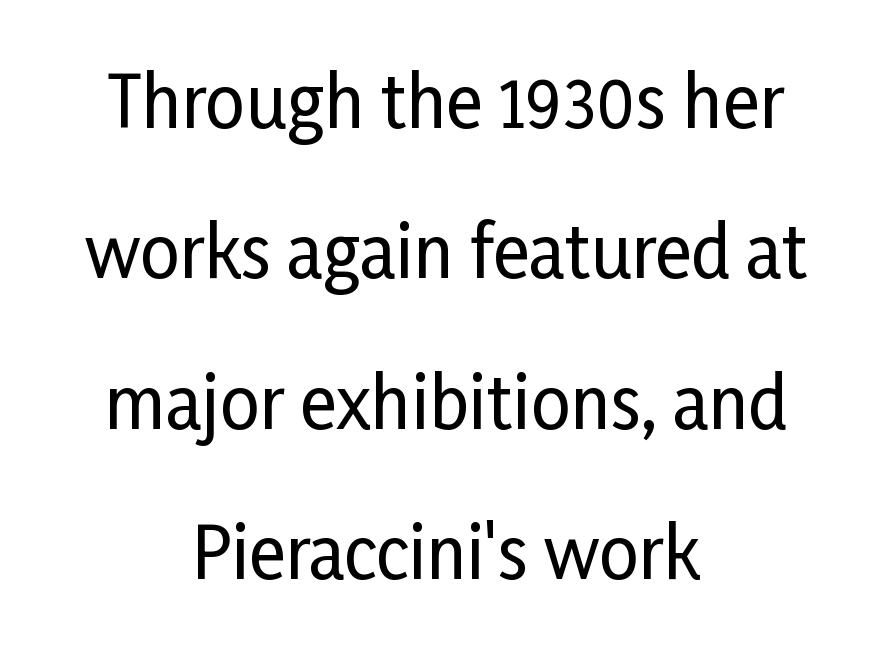
The lines in this sample share a center point and differ in where they start and stop. Successive baselines arrive slowly, with a big drop between each. The rendering keeps characters at their native spacing. Posture: vertical. You can tell from the bare stems that sans-serif type was used. No word sits above an underline.
